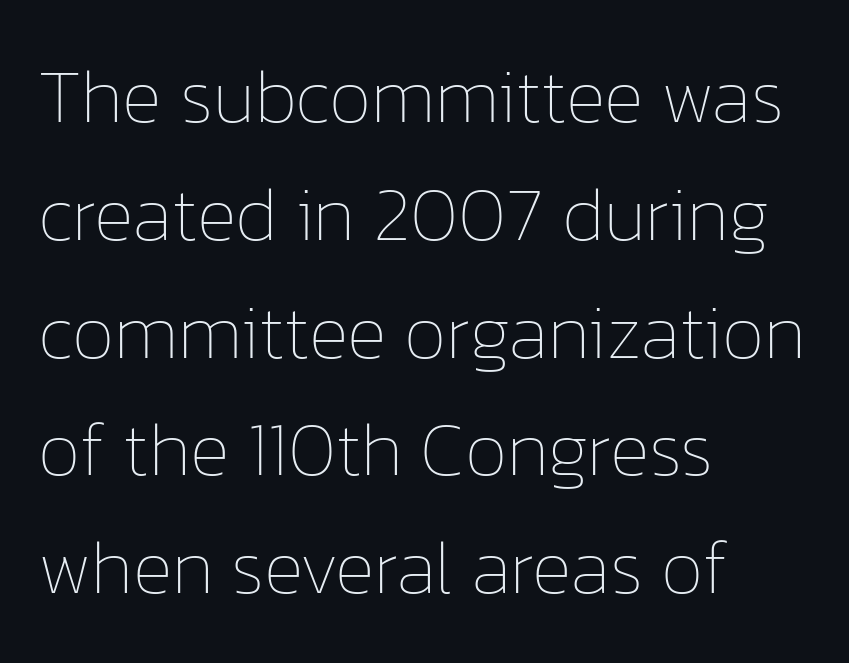
{"italic": "no", "bold": "no", "weight": "thin", "width": "normal", "stroke_contrast": "low", "x_height": "medium", "monospaced": "no", "underline": "no", "align": "left", "line_spacing": "normal", "line_spacing_ratio": 1.55, "letter_spacing": "normal", "letter_spacing_em": 0.0, "glyph_px": 76}
